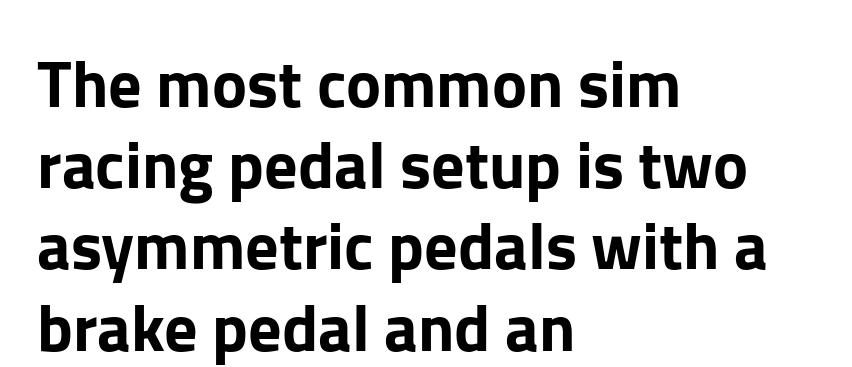
Decoration check: the copy has no underline. Character widths vary here, with narrow letters taking less room than wide ones. Observe the ordinary spacing: letters are neighbours, not strangers. Does the lettering tilt? It doesn't — this is upright. Is this a sans? Yes — the strokes have no serifs. The rag falls on the right side of this text block.
